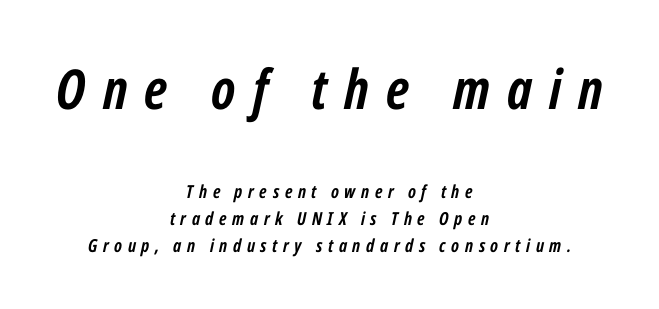
The image shows 55 px semibold, condensed type, italic (leaning right); set centered, normal line spacing (1.52x), unusually wide letter spacing (+0.31 em), not underlined; the first (top) block is 3.06x larger; low stroke contrast and a medium x-height.
